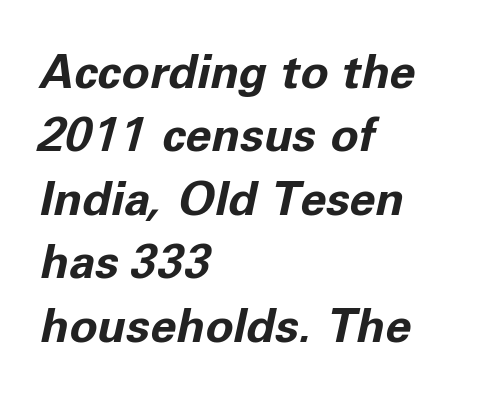
{"italic": "yes", "lean": "right", "slant_degrees": 11, "bold": "yes", "weight": "bold", "width": "normal", "stroke_contrast": "low", "x_height": "medium", "monospaced": "no", "underline": "no", "align": "left", "line_spacing": "normal", "line_spacing_ratio": 1.35, "letter_spacing": "normal", "letter_spacing_em": 0.0, "glyph_px": 47}
